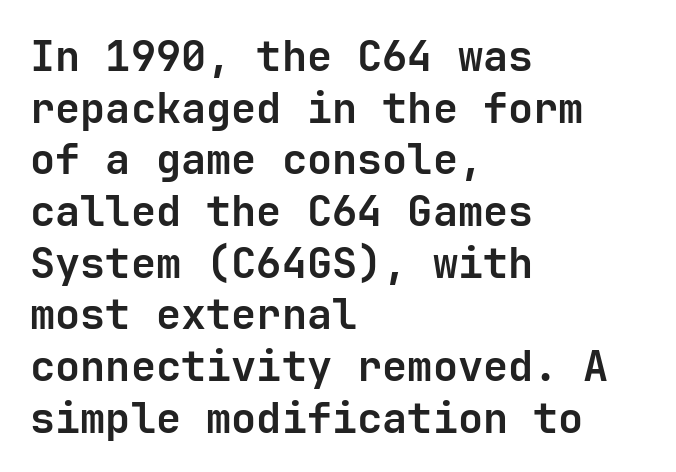
{"serif": "no", "italic": "no", "bold": "yes", "weight": "semibold", "width": "normal", "stroke_contrast": "low", "x_height": "medium", "underline": "no", "align": "left", "line_spacing_ratio": 1.23, "letter_spacing": "normal", "letter_spacing_em": 0.0, "glyph_px": 42}
